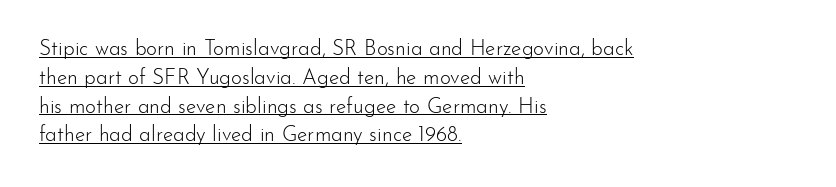
The image shows 21 px text type, upright; set left-aligned, normal line spacing (1.37x), normal letter spacing, underlined.
